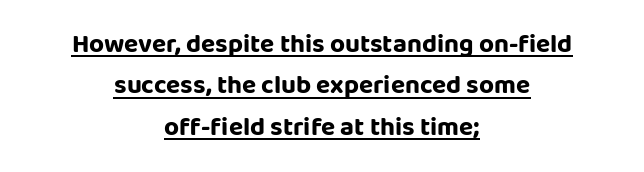
The image shows 26 px bold type, upright; set centered, normal line spacing (1.59x), normal letter spacing, underlined.
